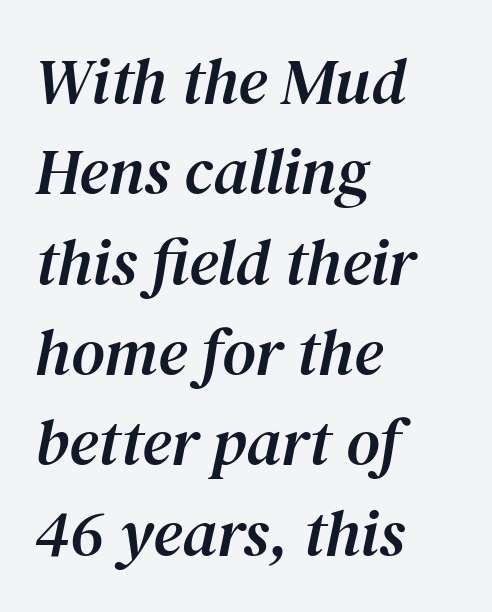
The image shows 65 px serif type, italic (leaning right); set left-aligned, normal line spacing (1.39x), normal letter spacing, not underlined; medium stroke contrast and a medium x-height.
